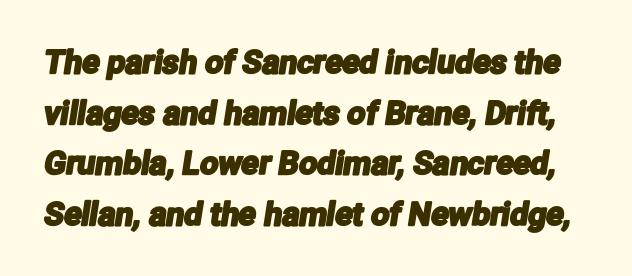
The image shows 32 px condensed sans-serif type; set normal line spacing (1.58x), normal letter spacing, not underlined; low stroke contrast and a medium x-height.
